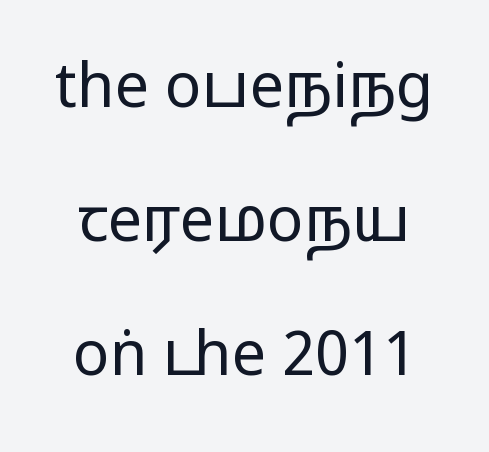
{"serif": "no", "italic": "no", "bold": "no", "weight": "regular", "width": "wide", "stroke_contrast": "low", "x_height": "medium", "monospaced": "no", "underline": "no", "line_spacing": "loose", "line_spacing_ratio": 2.2, "letter_spacing": "normal", "letter_spacing_em": 0.0, "glyph_px": 61}
